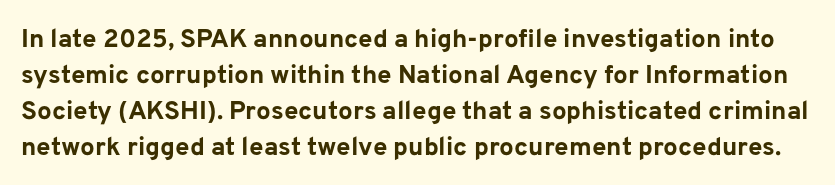
The image shows 26 px bold type, upright; set normal line spacing (1.39x), normal letter spacing, not underlined.
